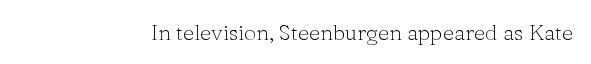
The image shows 22 px text type, upright; set normal letter spacing, not underlined.
